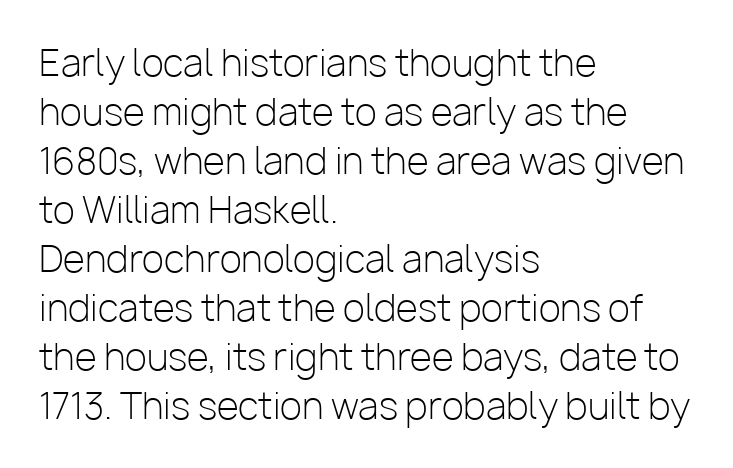
The image shows 36 px light sans-serif type, upright; set left-aligned, normal line spacing (1.36x), normal letter spacing, not underlined; low stroke contrast and a medium x-height.
